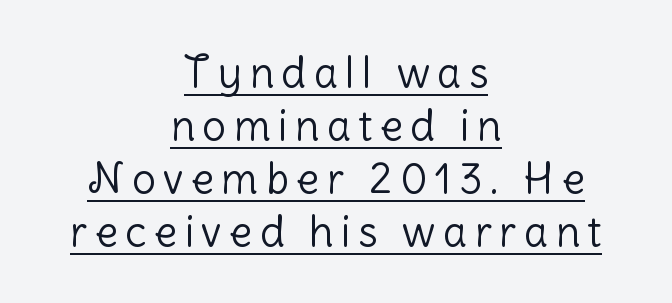
The string is rendered with underlining switched on. Character widths vary here, with narrow letters taking less room than wide ones. Vertical stems look standard width or narrower in stroke. Does the type have serifs? No, each stem ends abruptly.
